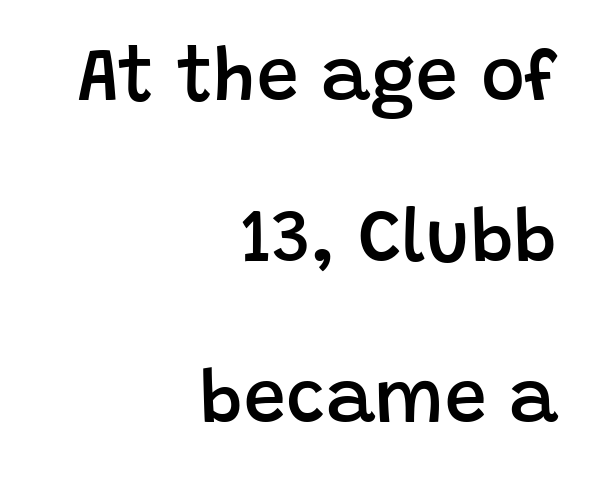
The compositor pushed each line to the right boundary. Glance below the letters and you will spot only blank space. Rows of type keep a wide berth in the vertical direction. These lines are composed in type without serifs.
